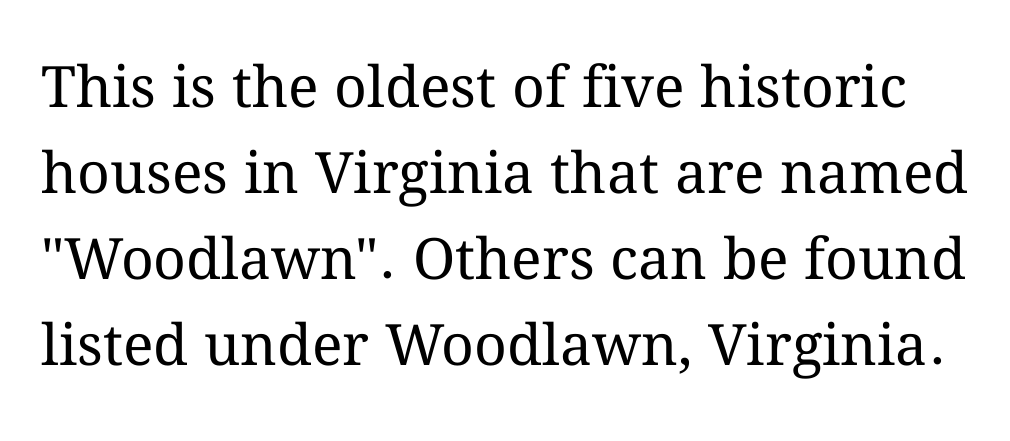
{"italic": "no", "bold": "no", "weight": "regular", "width": "normal", "stroke_contrast": "medium", "x_height": "medium", "monospaced": "no", "underline": "no", "line_spacing": "normal", "line_spacing_ratio": 1.51, "letter_spacing": "normal", "letter_spacing_em": 0.0, "glyph_px": 57}
